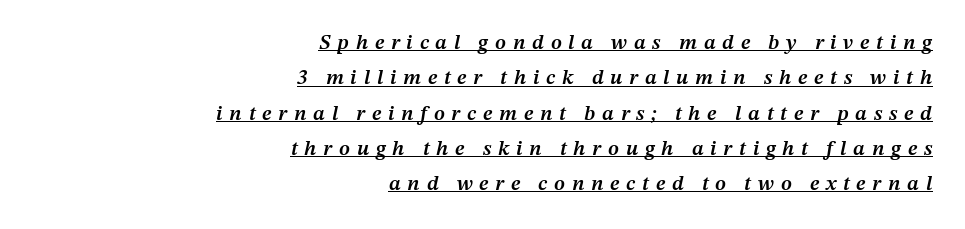
Q: Is the text bold? A: Semi-bold.
Q: Is the text italic (slanted)? A: Yes, it leans right by about 12 degrees.
Q: Is the text underlined? A: Yes.
Q: How is the paragraph aligned? A: Right-aligned.
Q: Is the spacing between letters normal or unusually wide? A: Unusually wide.
Q: Is the spacing between lines tight, normal or loose? A: Normal.
